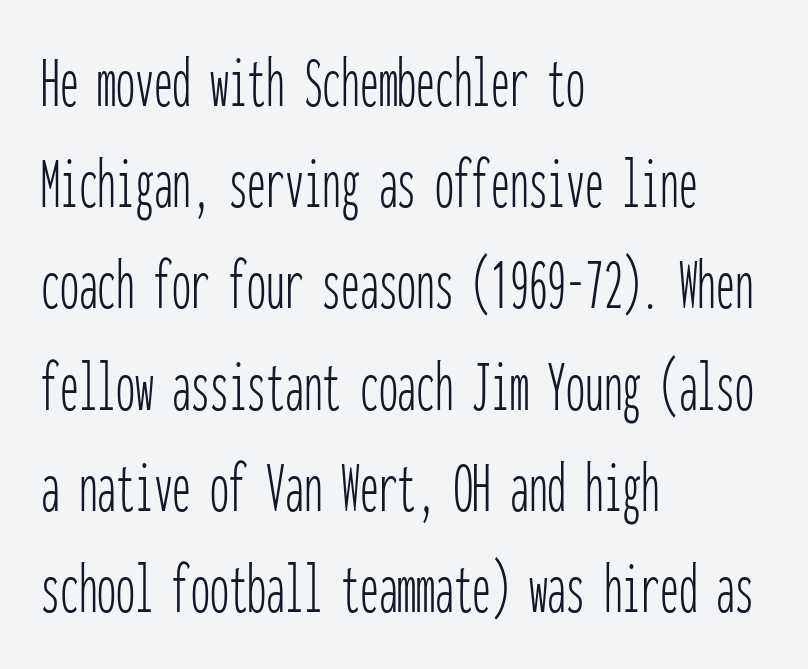
Q: Is the text bold? A: No.
Q: Is the text italic (slanted)? A: No, it is upright.
Q: Is the typeface a serif or a sans-serif typeface? A: Sans-serif.
Q: Is the text underlined? A: No.
Q: How is the paragraph aligned? A: Left-aligned.
Q: Is the spacing between letters normal or unusually wide? A: Normal.
Q: Is the spacing between lines tight, normal or loose? A: Normal.
Q: Width (condensed, normal, or wide)? A: Condensed.
Q: Stroke contrast? A: Low.
Q: x-height? A: Medium.
Q: Monospaced? A: Yes.
